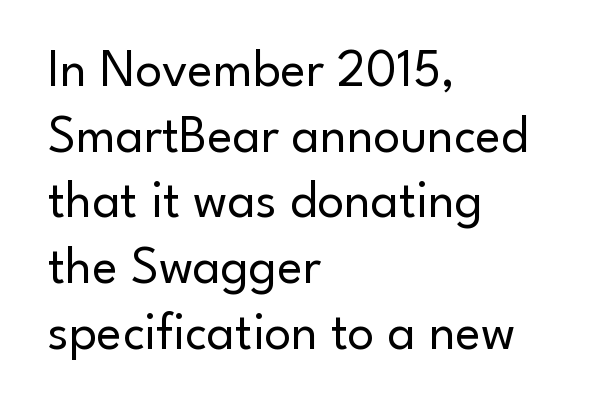
Unlike italic type, these characters show no tilt at all. Classification — sans serif. The weight tops out at a normal text grade. Spacing between characters is what you'd get straight out of the box.
